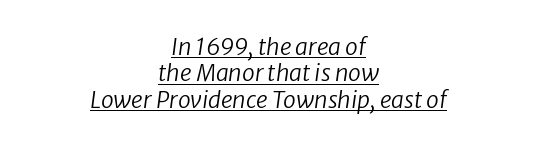
The glyphs are accompanied by a horizontal stroke just below them. Nobody touched the tracking dial on this one. This is not heavy type; no bold has been used. Is there much room between lines? No — they nearly touch. Short and long lines alike share a common midpoint.
